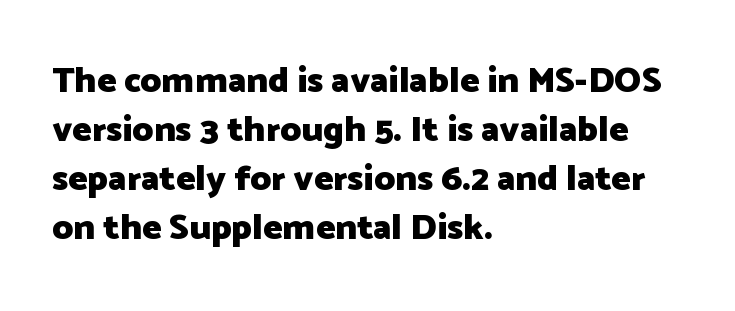
The image shows 36 px heavy sans-serif type, upright; set left-aligned, normal line spacing (1.36x), normal letter spacing, not underlined; low stroke contrast and a medium x-height.
